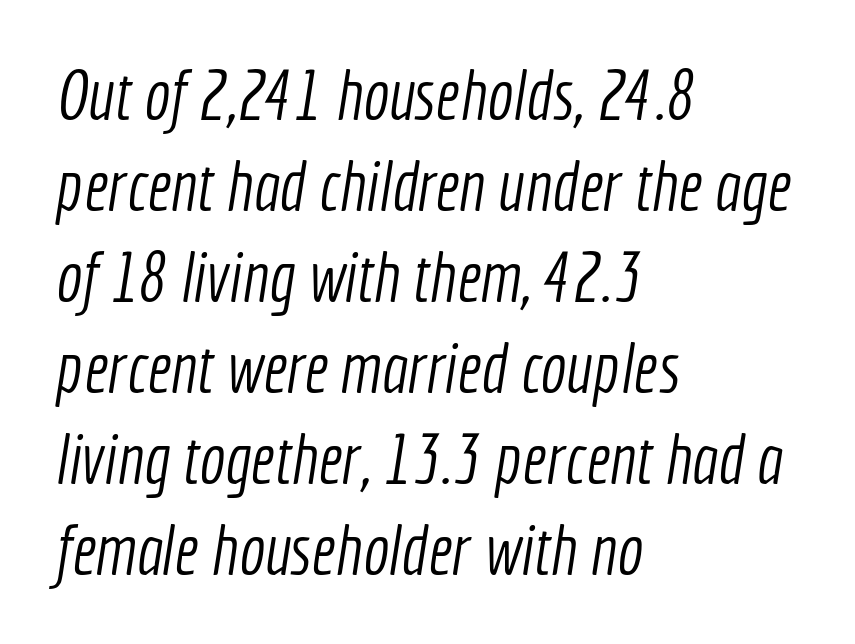
The image shows 69 px light, condensed sans-serif type; set left-aligned, normal line spacing (1.32x), normal letter spacing, not underlined; a medium x-height.
